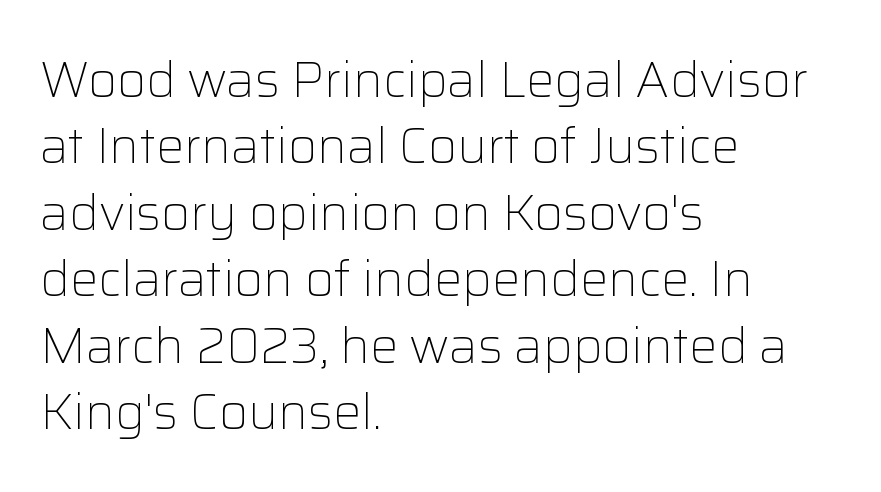
{"serif": "no", "italic": "no", "bold": "no", "weight": "light", "width": "normal", "stroke_contrast": "low", "x_height": "medium", "monospaced": "no", "underline": "no", "align": "left", "line_spacing": "normal", "line_spacing_ratio": 1.33, "letter_spacing": "normal", "letter_spacing_em": 0.0, "glyph_px": 50}
